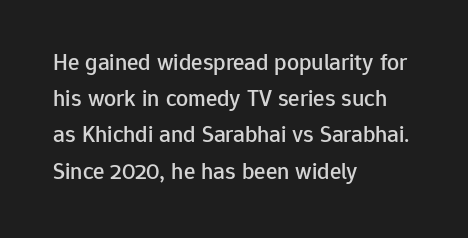
The image shows 24 px text type, upright; set left-aligned, normal line spacing (1.51x), normal letter spacing, not underlined.
